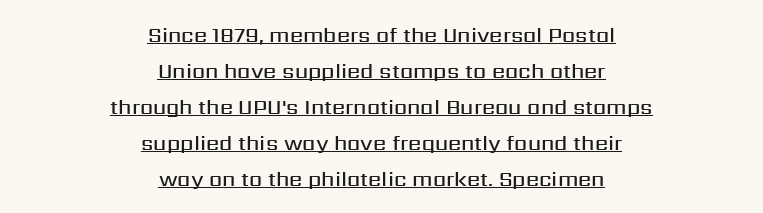
{"italic": "no", "bold": "semi", "underline": "yes", "align": "center", "line_spacing_ratio": 1.71, "letter_spacing": "normal", "letter_spacing_em": 0.0, "glyph_px": 21}
